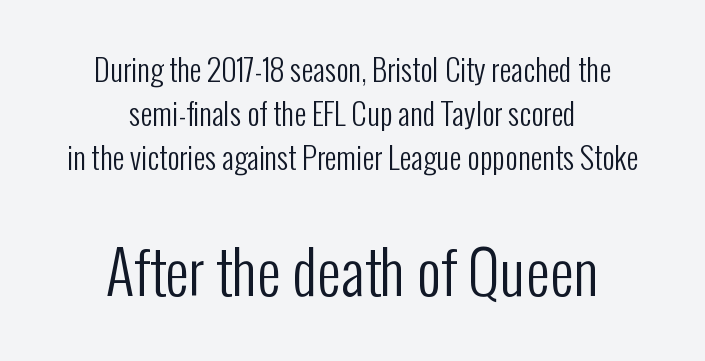
Q: Is the text bold? A: No.
Q: Is the text italic (slanted)? A: No, it is upright.
Q: Is the typeface a serif or a sans-serif typeface? A: Sans-serif.
Q: Is the text underlined? A: No.
Q: How is the paragraph aligned? A: Centered.
Q: Is the spacing between letters normal or unusually wide? A: Normal.
Q: Is the spacing between lines tight, normal or loose? A: Normal.
Q: Which block of text is set in a larger size, the first (top) or the second (bottom)? A: The second (bottom) one.
Q: Width (condensed, normal, or wide)? A: Condensed.
Q: Stroke contrast? A: Low.
Q: x-height? A: Medium.
Q: Monospaced? A: No.
